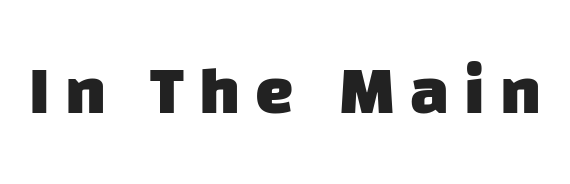
The image shows 69 px heavy sans-serif type; set unusually wide letter spacing (+0.22 em), not underlined; low stroke contrast and a large x-height.
